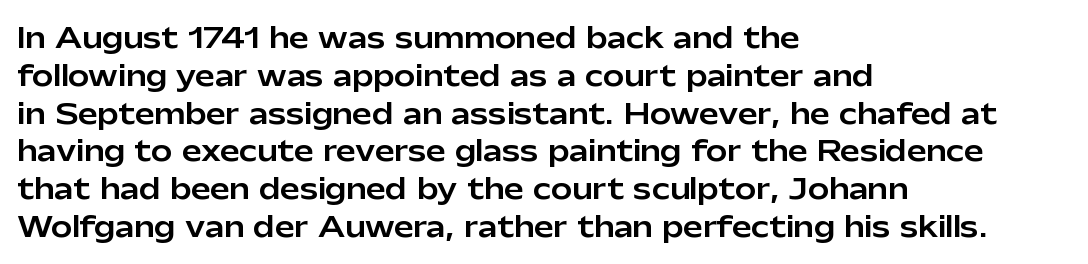
{"serif": "no", "italic": "no", "width": "normal", "stroke_contrast": "low", "x_height": "medium", "monospaced": "no", "underline": "no", "align": "left", "line_spacing": "normal", "line_spacing_ratio": 1.35, "letter_spacing": "normal", "letter_spacing_em": 0.0, "glyph_px": 28}
